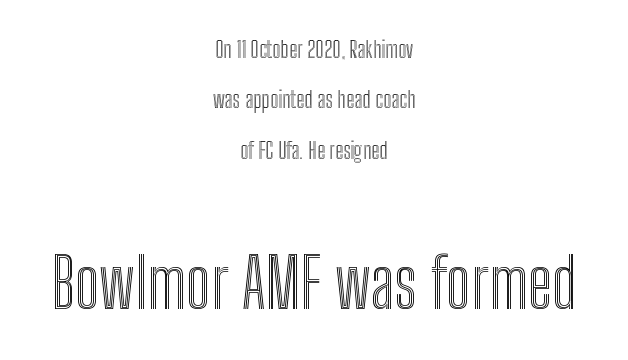
Q: Is the text italic (slanted)? A: No, it is upright.
Q: Is the text underlined? A: No.
Q: How is the paragraph aligned? A: Centered.
Q: Is the spacing between letters normal or unusually wide? A: Normal.
Q: Is the spacing between lines tight, normal or loose? A: Loose.
Q: Which block of text is set in a larger size, the first (top) or the second (bottom)? A: The second (bottom) one.
Q: Width (condensed, normal, or wide)? A: Condensed.
Q: x-height? A: Medium.
Q: Monospaced? A: No.
